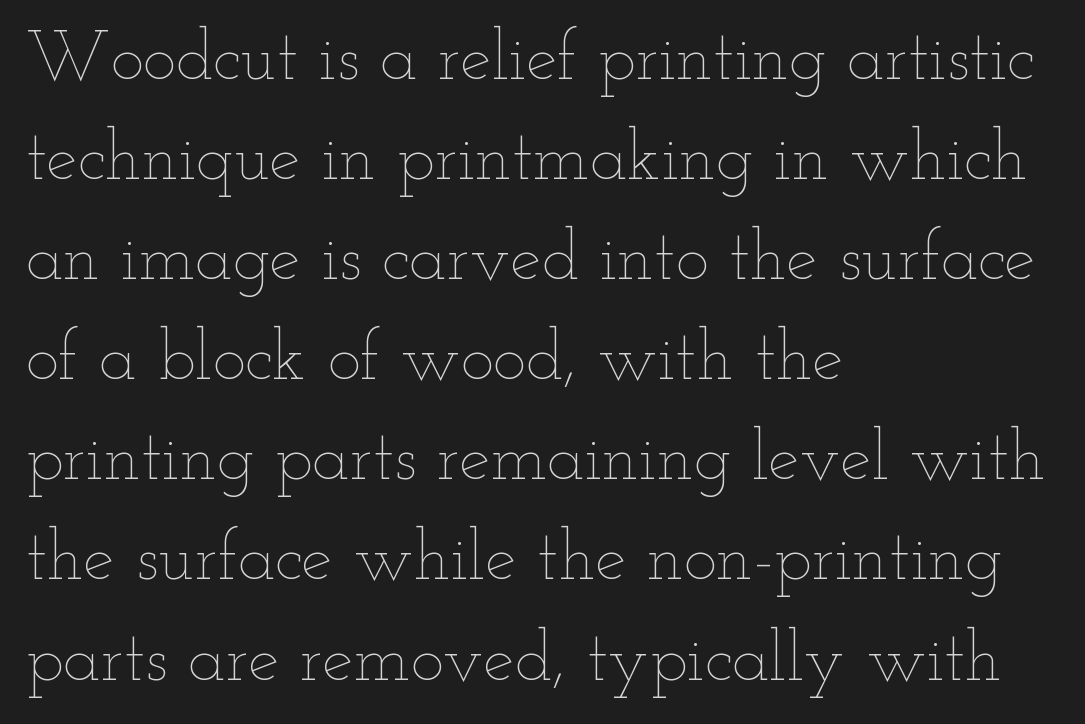
Q: Is the text bold? A: No.
Q: Is the text italic (slanted)? A: No, it is upright.
Q: Is the text underlined? A: No.
Q: How is the paragraph aligned? A: Left-aligned.
Q: Is the spacing between letters normal or unusually wide? A: Normal.
Q: Is the spacing between lines tight, normal or loose? A: Normal.
Q: Width (condensed, normal, or wide)? A: Wide.
Q: Stroke contrast? A: Low.
Q: x-height? A: Small.
Q: Monospaced? A: No.
